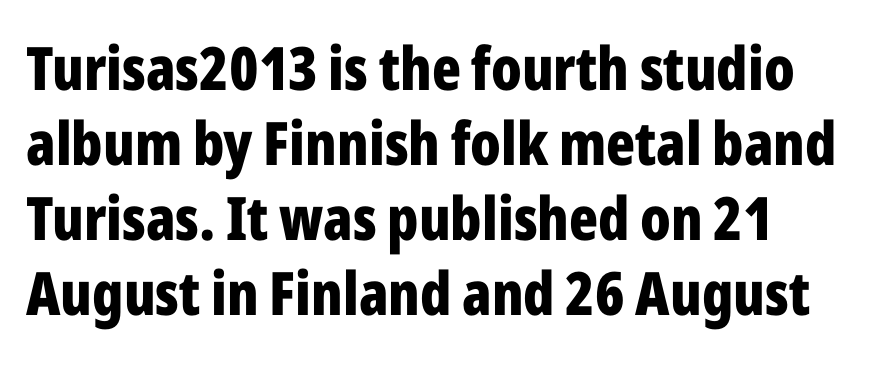
The image shows 60 px bold, condensed sans-serif type, upright; set normal line spacing (1.25x), normal letter spacing, not underlined; low stroke contrast and a medium x-height.
